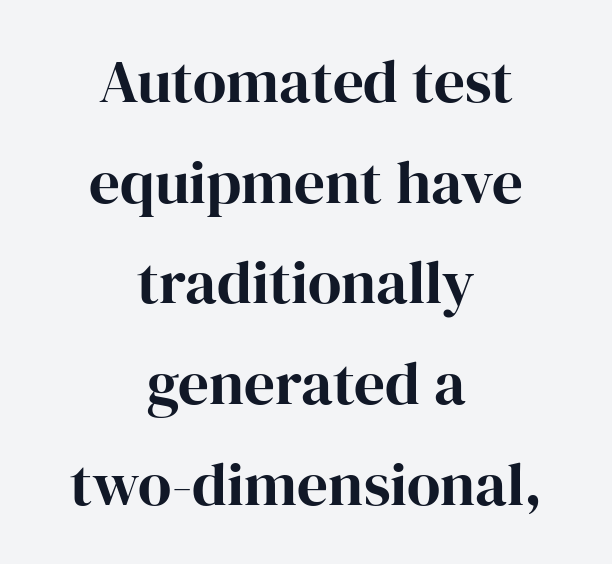
The image shows 61 px bold serif type, upright; set centered, normal line spacing (1.65x), normal letter spacing, not underlined; high stroke contrast and a medium x-height.
